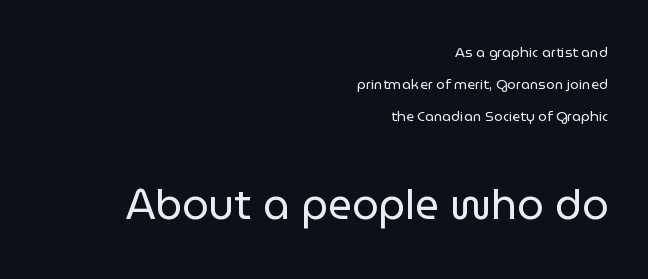
Is this a sans? Yes — the strokes have no serifs. Line endings align vertically; line beginnings do not. This sample has the flowing, uneven cadence of proportional lettering. Weight class: somewhere from thin through regular. A great deal of white space separates one row of letters from the next.
